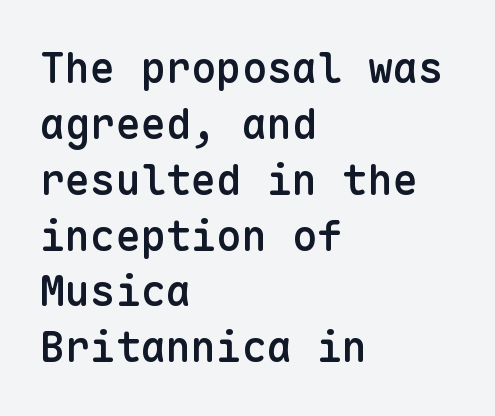
{"serif": "no", "italic": "no", "bold": "semi", "weight": "semibold", "width": "normal", "stroke_contrast": "low", "x_height": "medium", "monospaced": "yes", "underline": "no", "align": "left", "line_spacing": "normal", "line_spacing_ratio": 1.33, "letter_spacing": "normal", "letter_spacing_em": 0.0, "glyph_px": 42}
